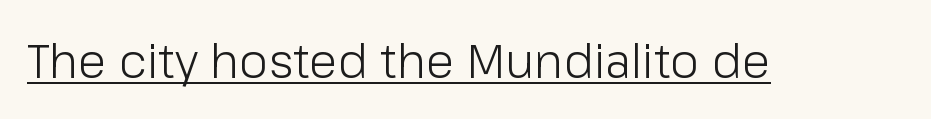
Q: Is the text bold? A: No.
Q: Is the text italic (slanted)? A: No, it is upright.
Q: Is the typeface a serif or a sans-serif typeface? A: Sans-serif.
Q: Is the text underlined? A: Yes.
Q: Is the spacing between letters normal or unusually wide? A: Normal.
Q: Width (condensed, normal, or wide)? A: Normal.
Q: Stroke contrast? A: Low.
Q: x-height? A: Medium.
Q: Monospaced? A: No.
